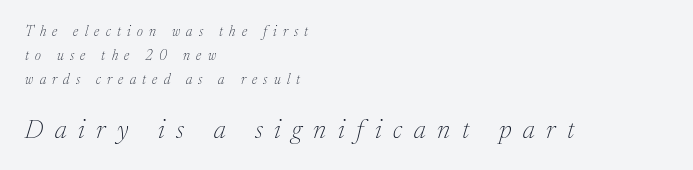
Descenders are the only things crossing below the line. This rendering uses left alignment, leaving the right contour irregular. Compared with a typical body face, this is equally light or lighter still. The specimen reads as italic at a glance.
